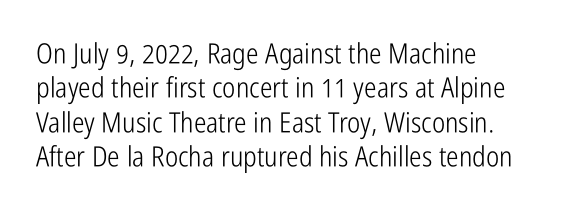
{"serif": "no", "italic": "no", "bold": "no", "weight": "light", "width": "condensed", "stroke_contrast": "low", "x_height": "medium", "monospaced": "no", "underline": "no", "align": "left", "line_spacing_ratio": 1.23, "letter_spacing": "normal", "letter_spacing_em": 0.0, "glyph_px": 28}
